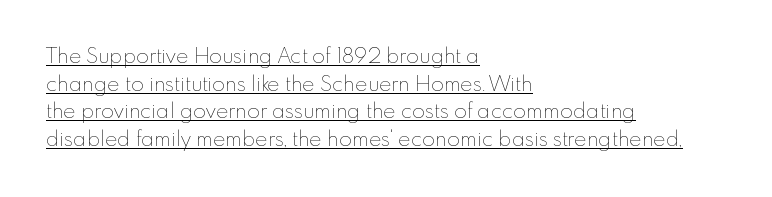
Q: Is the text bold? A: No.
Q: Is the text italic (slanted)? A: No, it is upright.
Q: Is the text underlined? A: Yes.
Q: How is the paragraph aligned? A: Left-aligned.
Q: Is the spacing between letters normal or unusually wide? A: Normal.
Q: Is the spacing between lines tight, normal or loose? A: Normal.
